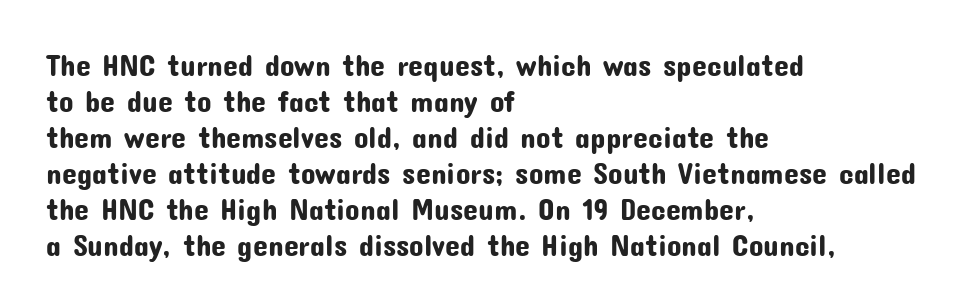
You could not count columns in this text — the font is proportionally spaced. Does the type have serifs? No, each stem ends abruptly. Is the block centered? No — it sits flush against the left margin. Nobody drew a line under any word here. Nope, not italic — everything's standing straight. The gaps between neighbouring characters are ordinary and unremarkable.
